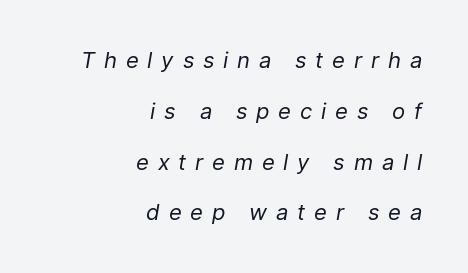
The string is rendered with underlining switched off. Each new line begins a long way beneath the previous one. Stroke mass is kept to a normal reading level or below. The text carries the slant typical of an italic or oblique font. These lines stack with their right ends in a neat column.
